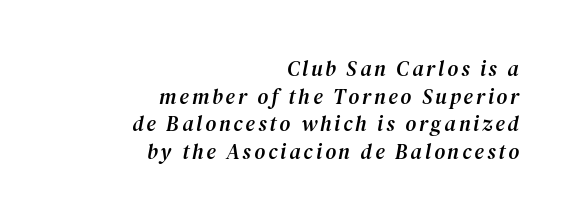
Descender tails drop into unmarked territory. Line ends are locked; line starts wander. Compared with typical paragraphs, the rows here are spaced about the same. There's an unmistakable incline to the writing here.
